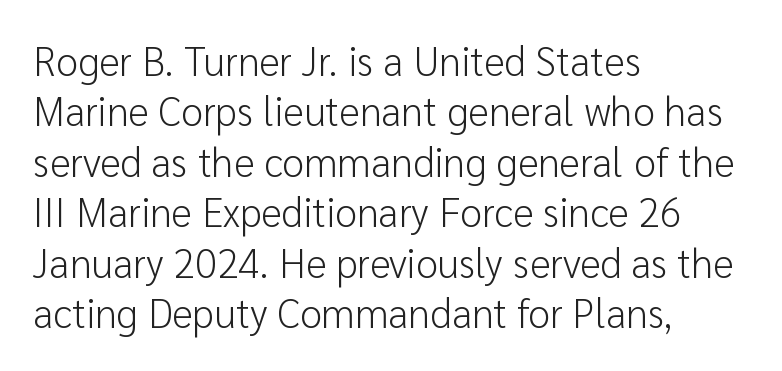
{"serif": "no", "italic": "no", "bold": "no", "weight": "light", "width": "normal", "stroke_contrast": "low", "x_height": "medium", "monospaced": "no", "underline": "no", "align": "left", "line_spacing": "normal", "line_spacing_ratio": 1.26, "letter_spacing": "normal", "letter_spacing_em": 0.0, "glyph_px": 40}
